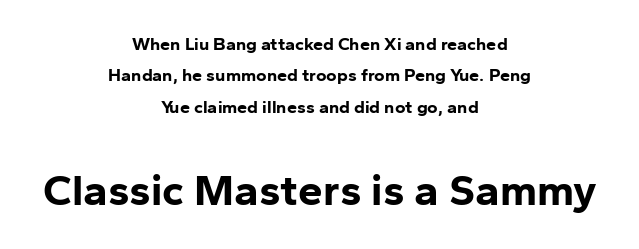
{"serif": "no", "italic": "no", "bold": "yes", "weight": "bold", "width": "normal", "stroke_contrast": "low", "x_height": "medium", "monospaced": "no", "underline": "no", "align": "center", "line_spacing_ratio": 1.75, "letter_spacing": "normal", "letter_spacing_em": 0.0, "larger_block": "second", "size_ratio": 2.44, "glyph_px": 44}
